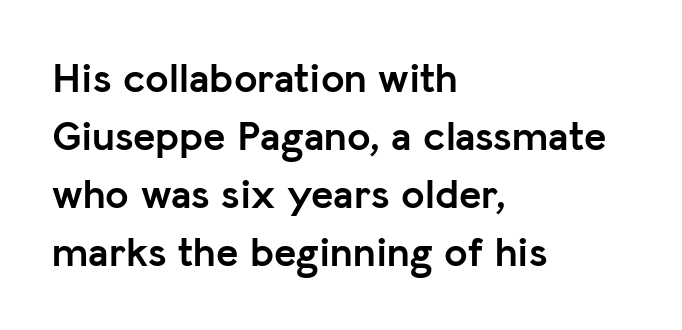
Q: Is the text bold? A: Yes.
Q: Is the text italic (slanted)? A: No, it is upright.
Q: Is the typeface a serif or a sans-serif typeface? A: Sans-serif.
Q: Is the text underlined? A: No.
Q: How is the paragraph aligned? A: Left-aligned.
Q: Is the spacing between letters normal or unusually wide? A: Normal.
Q: Is the spacing between lines tight, normal or loose? A: Normal.
Q: Width (condensed, normal, or wide)? A: Normal.
Q: Stroke contrast? A: Low.
Q: x-height? A: Medium.
Q: Monospaced? A: No.
